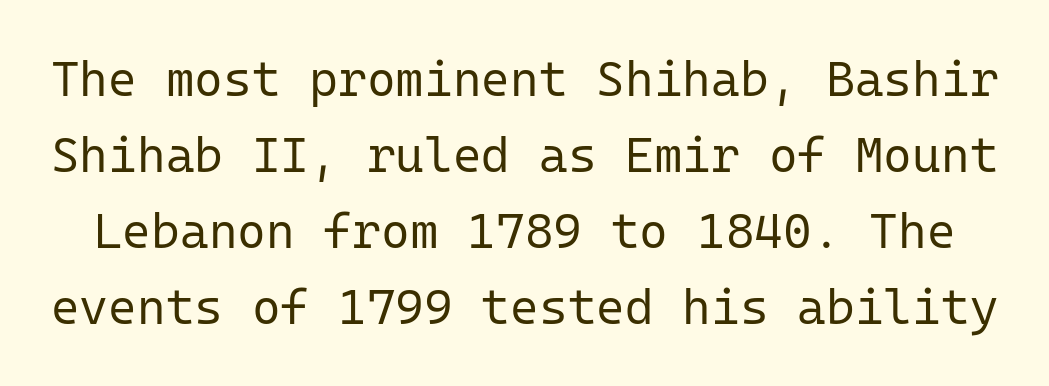
Q: Is the text bold? A: No.
Q: Is the text italic (slanted)? A: No, it is upright.
Q: Is the typeface a serif or a sans-serif typeface? A: Sans-serif.
Q: Is the text underlined? A: No.
Q: Is the spacing between letters normal or unusually wide? A: Normal.
Q: Is the spacing between lines tight, normal or loose? A: Normal.
Q: Width (condensed, normal, or wide)? A: Normal.
Q: Stroke contrast? A: Low.
Q: x-height? A: Medium.
Q: Monospaced? A: Yes.
